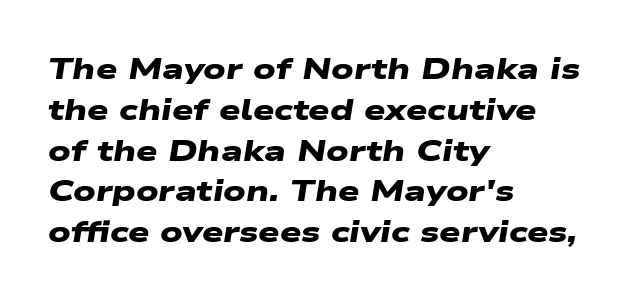
On the weight axis this lands at bold, roughly 700. The lines sit at an ordinary, default distance from one another. The string is rendered with underlining switched off. Notice how the passage keeps a crisp vertical edge on the left only.
